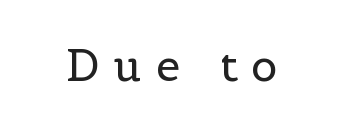
Bare-footed words on every line. A typesetter would label this face a serif. The letters advance in unequal steps, a hallmark of proportional type. Rendered with straight, roman letterforms.
